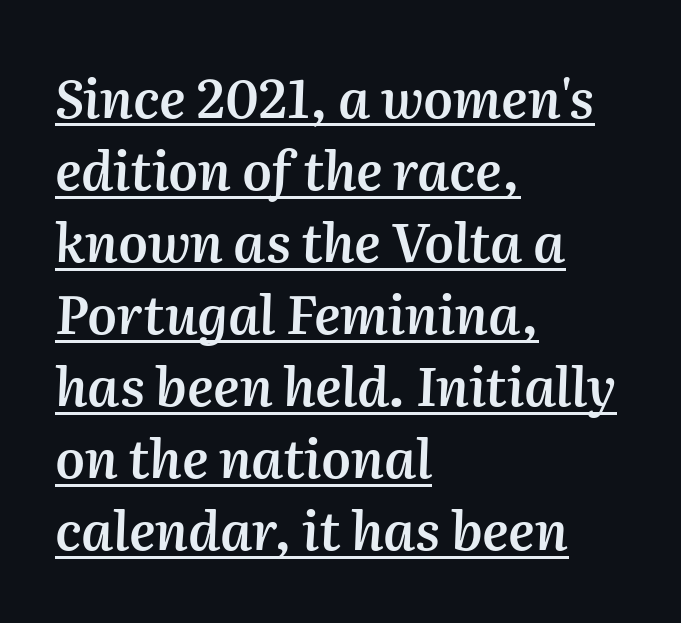
{"italic": "yes", "lean": "right", "slant_degrees": 2, "bold": "semi", "weight": "semibold", "width": "normal", "stroke_contrast": "medium", "x_height": "medium", "monospaced": "no", "underline": "yes", "align": "left", "line_spacing": "normal", "line_spacing_ratio": 1.36, "letter_spacing": "normal", "letter_spacing_em": 0.0, "glyph_px": 53}
